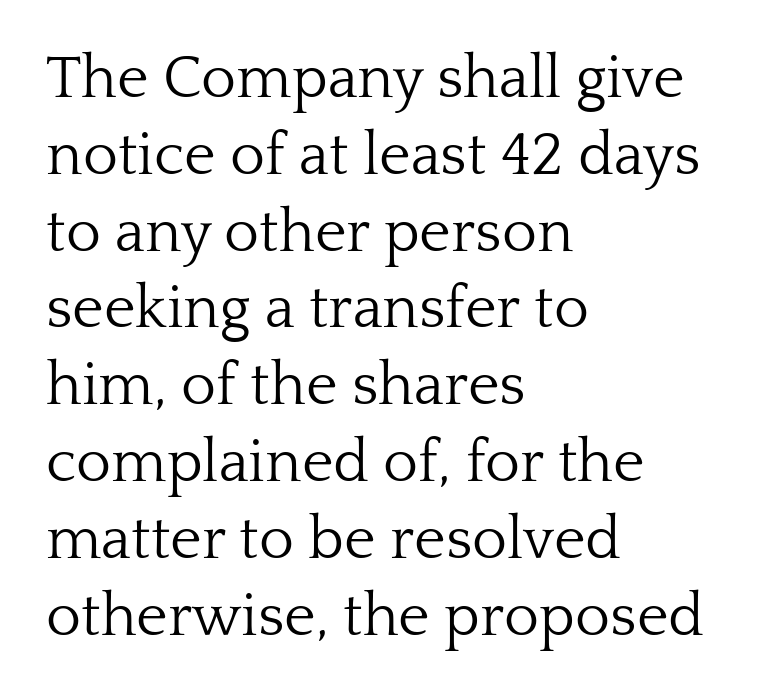
The image shows 60 px light serif type, upright; set left-aligned, normal line spacing (1.28x), normal letter spacing, not underlined; low stroke contrast and a medium x-height.
